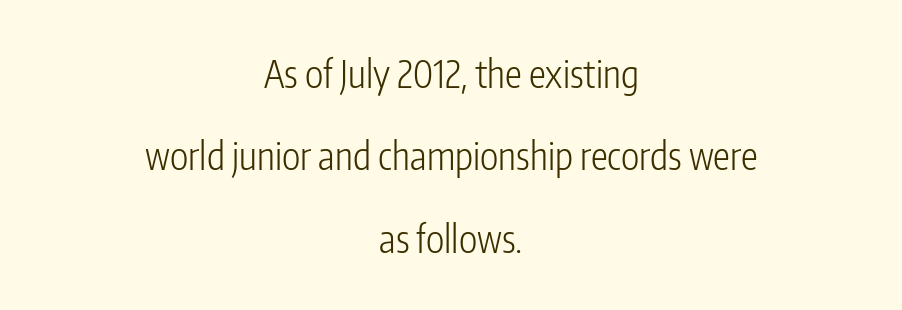
The image shows 38 px light, condensed sans-serif type, upright; set centered, loose line spacing (2.17x), normal letter spacing, not underlined; low stroke contrast and a medium x-height.
